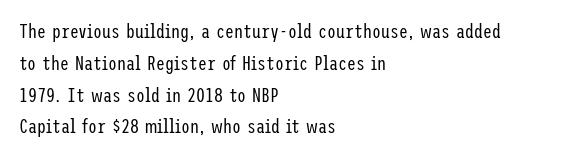
This is not heavy type; no bold has been used. Tracking here is standard; glyphs follow each other at the usual distance. Horizontal bands of white between lines are of average thickness. Underlining? Definitely not there. A student would call this left alignment; a typographer would say flush left, rag right.
